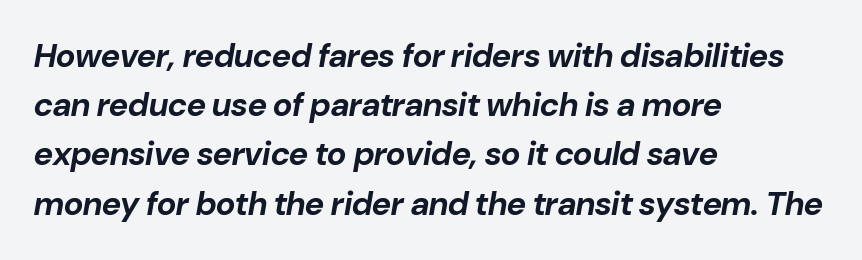
{"italic": "yes", "lean": "right", "slant_degrees": 10, "bold": "yes", "weight": "bold", "width": "normal", "stroke_contrast": "low", "x_height": "medium", "monospaced": "no", "underline": "no", "align": "left", "line_spacing": "normal", "line_spacing_ratio": 1.49, "letter_spacing": "normal", "letter_spacing_em": 0.0, "glyph_px": 33}
